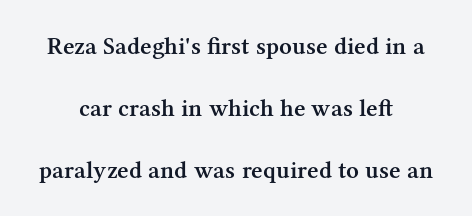
{"italic": "no", "bold": "semi", "underline": "no", "align": "center", "line_spacing": "loose", "line_spacing_ratio": 2.48, "letter_spacing": "normal", "letter_spacing_em": 0.0, "glyph_px": 25}
